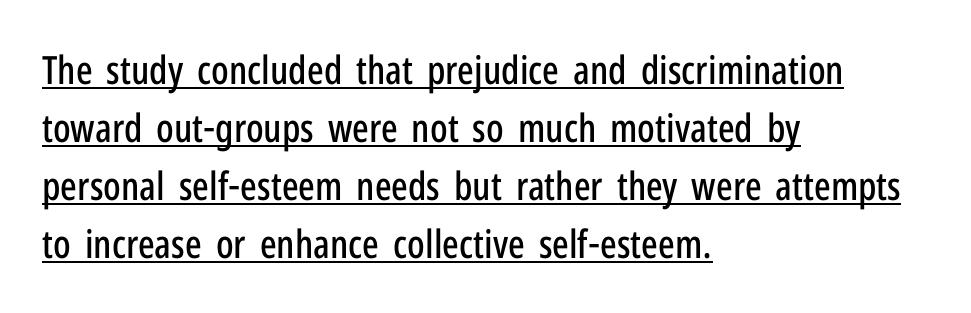
Looks like regular typesetting: each glyph gets only the width it needs. The letters stand straight up with perfectly vertical stems. The tracking reads as untouched default to a designer's eye. Each new line begins a customary step beneath the previous one. The ragged edge is on the right, which tells us the setting is flush left. Compared with undecorated copy, this sample adds a rule below the words.
